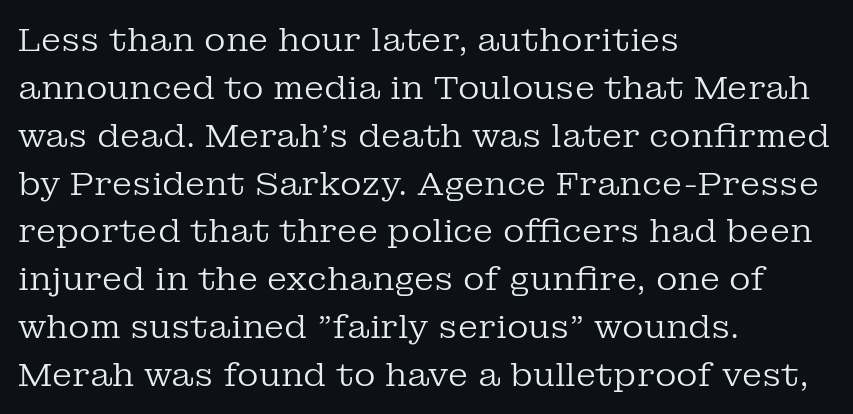
The image shows 33 px regular-weight serif type, upright; set left-aligned, normal line spacing (1.45x), normal letter spacing, not underlined; low stroke contrast and a medium x-height.
